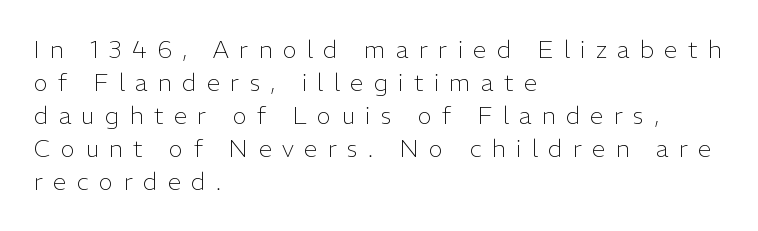
The image shows 24 px text type, upright; set left-aligned, normal line spacing (1.37x), unusually wide letter spacing (+0.43 em), not underlined.
